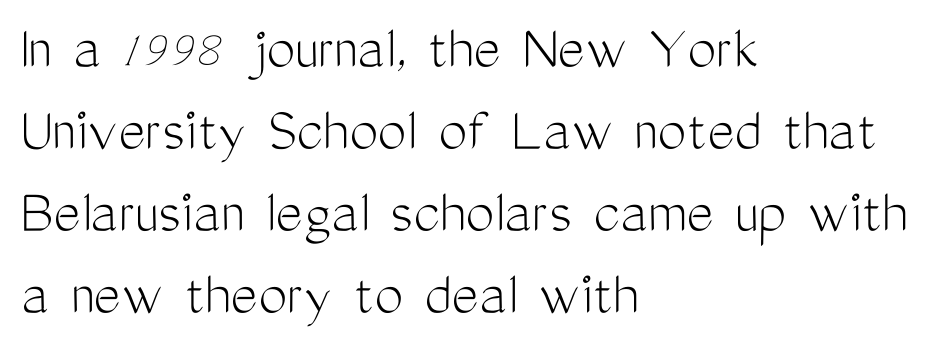
This is the regular roman posture of the typeface. You could call the tracking neutral — neither tight nor loose. The weight tops out at a normal text grade. Serif or sans? Sans — the stroke terminals are bare.
